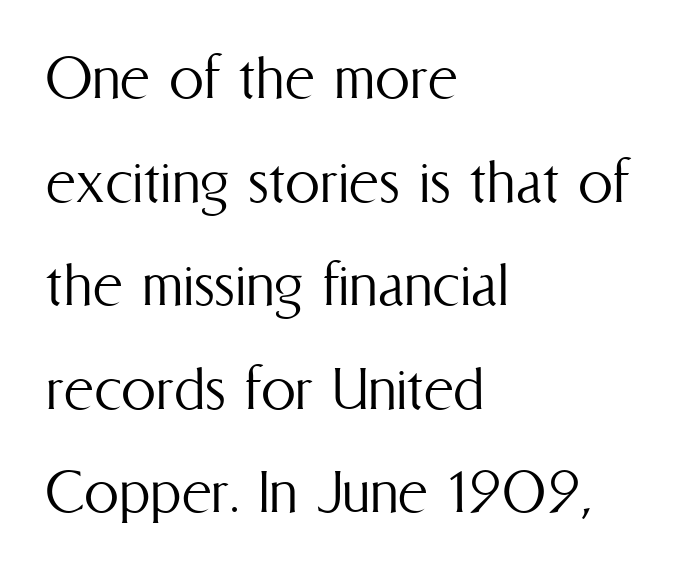
Note the varied advance widths — an 'i' is clearly narrower than an 'm'. Tracking here is standard; glyphs follow each other at the usual distance. The cut favours lightness, reaching ordinary text weight at its darkest. Each row of text sits above clean, open space. Every stem runs plumb, perpendicular to the baseline. The passage shown stacks its lines at a standard gap.
